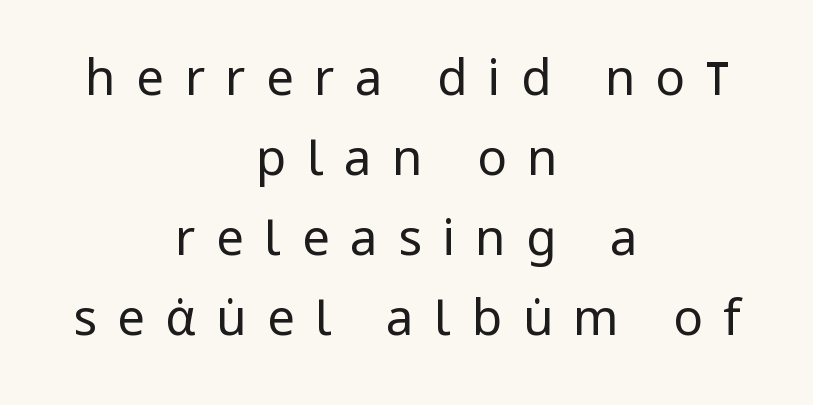
Q: Is the text bold? A: No.
Q: Is the text italic (slanted)? A: No, it is upright.
Q: Is the typeface a serif or a sans-serif typeface? A: Sans-serif.
Q: Is the text underlined? A: No.
Q: How is the paragraph aligned? A: Centered.
Q: Is the spacing between letters normal or unusually wide? A: Unusually wide.
Q: Is the spacing between lines tight, normal or loose? A: Normal.
Q: Width (condensed, normal, or wide)? A: Condensed.
Q: Stroke contrast? A: Low.
Q: x-height? A: Large.
Q: Monospaced? A: No.
